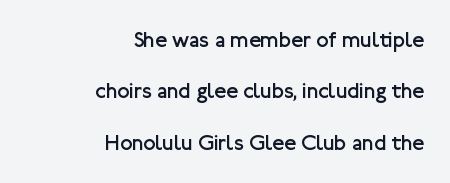
{"italic": "no", "bold": "no", "underline": "no", "align": "right", "line_spacing": "loose", "line_spacing_ratio": 2.33, "letter_spacing": "normal", "letter_spacing_em": 0.0, "glyph_px": 22}
